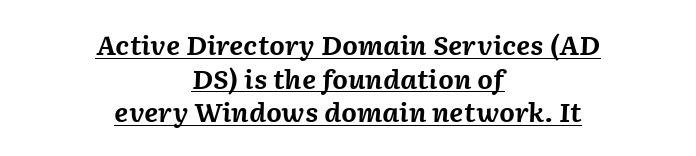
The image shows 25 px bold type, italic (leaning right); set centered, normal line spacing (1.35x), normal letter spacing, underlined.
